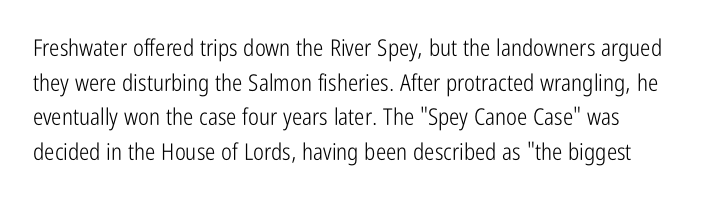
The image shows 23 px text type, upright; set left-aligned, normal line spacing (1.51x), normal letter spacing, not underlined.
